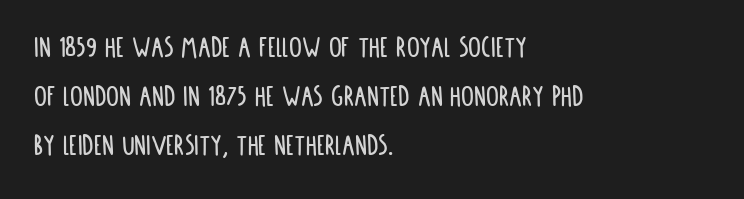
The image shows 32 px condensed sans-serif type, upright; set left-aligned, normal line spacing (1.53x), normal letter spacing, not underlined; low stroke contrast and a large x-height.
